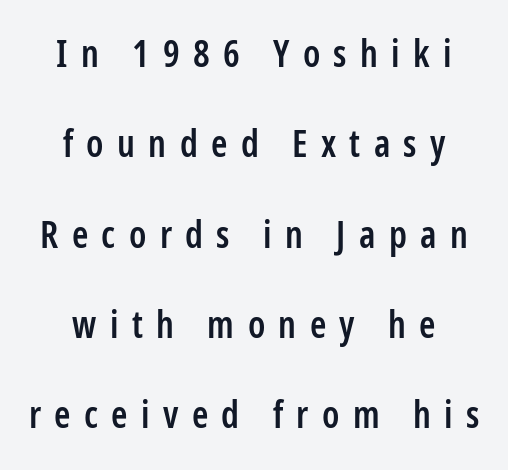
Q: Is the text bold? A: Semi-bold.
Q: Is the text italic (slanted)? A: No, it is upright.
Q: Is the typeface a serif or a sans-serif typeface? A: Sans-serif.
Q: Is the text underlined? A: No.
Q: How is the paragraph aligned? A: Centered.
Q: Is the spacing between letters normal or unusually wide? A: Unusually wide.
Q: Is the spacing between lines tight, normal or loose? A: Loose.
Q: Width (condensed, normal, or wide)? A: Condensed.
Q: Stroke contrast? A: Low.
Q: x-height? A: Medium.
Q: Monospaced? A: No.
